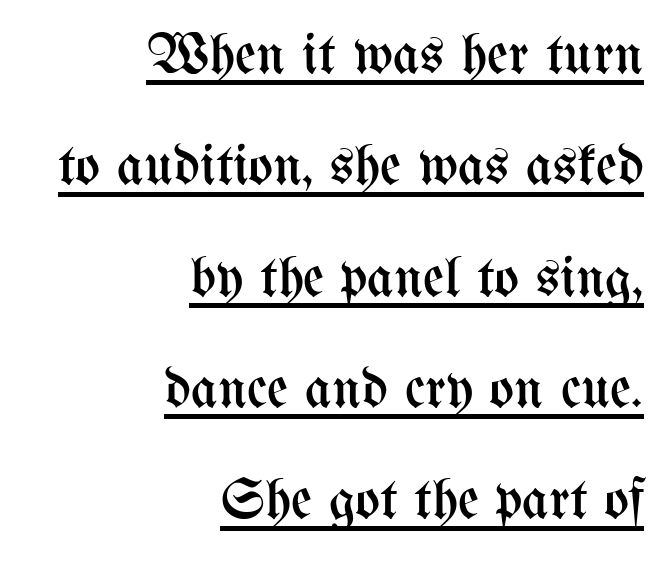
{"italic": "no", "bold": "no", "weight": "regular", "width": "condensed", "stroke_contrast": "medium", "x_height": "medium", "monospaced": "no", "underline": "yes", "align": "right", "line_spacing": "loose", "line_spacing_ratio": 1.92, "letter_spacing": "normal", "letter_spacing_em": 0.0, "glyph_px": 58}
